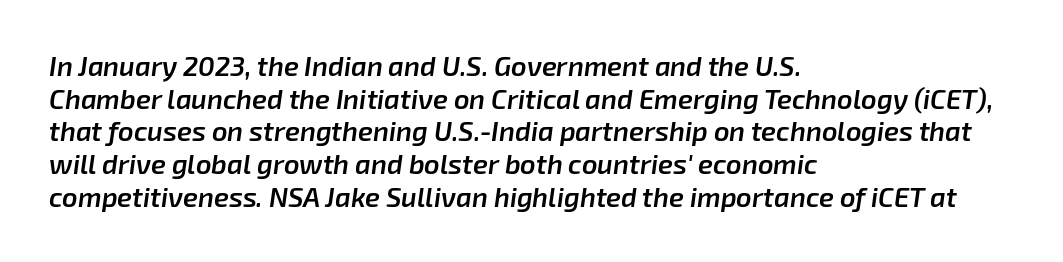
{"italic": "yes", "lean": "right", "slant_degrees": 8, "bold": "semi", "underline": "no", "align": "left", "line_spacing_ratio": 1.21, "letter_spacing": "normal", "letter_spacing_em": 0.0, "glyph_px": 27}
